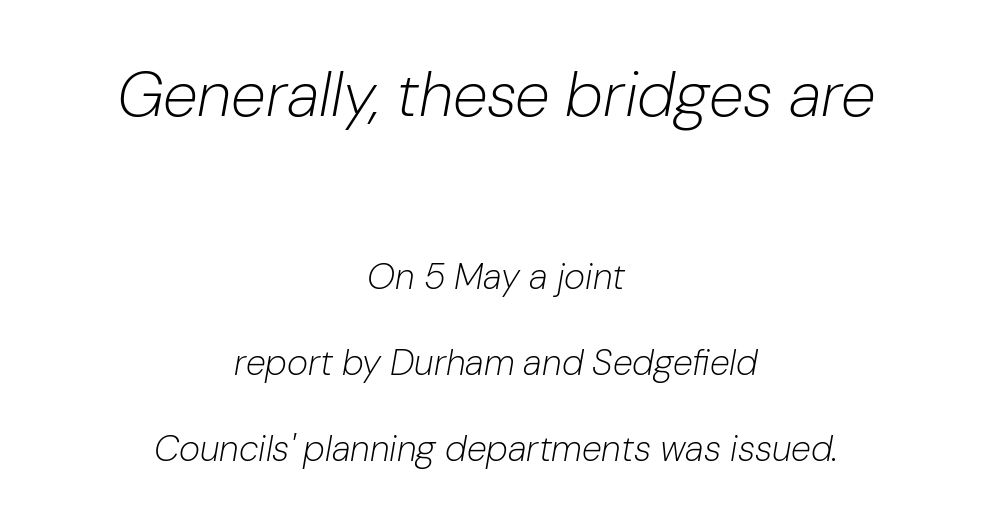
Q: Is the text bold? A: No.
Q: Is the text italic (slanted)? A: Yes, it leans right by about 10 degrees.
Q: Is the text underlined? A: No.
Q: How is the paragraph aligned? A: Centered.
Q: Is the spacing between letters normal or unusually wide? A: Normal.
Q: Is the spacing between lines tight, normal or loose? A: Loose.
Q: Which block of text is set in a larger size, the first (top) or the second (bottom)? A: The first (top) one.
Q: Width (condensed, normal, or wide)? A: Normal.
Q: Stroke contrast? A: Low.
Q: x-height? A: Medium.
Q: Monospaced? A: No.
